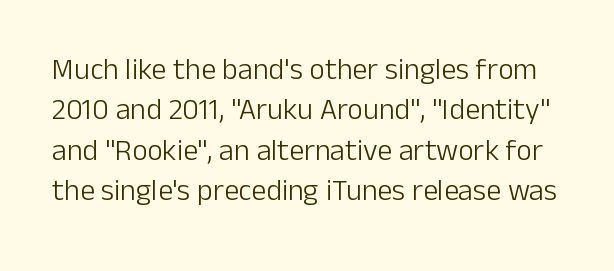
{"serif": "no", "italic": "no", "bold": "no", "weight": "light", "width": "normal", "stroke_contrast": "low", "x_height": "medium", "monospaced": "no", "underline": "no", "line_spacing": "normal", "line_spacing_ratio": 1.35, "letter_spacing": "normal", "letter_spacing_em": 0.0, "glyph_px": 30}
